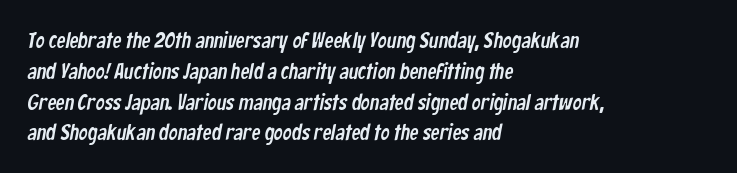
Letters rest on an invisible, unmarked baseline. How would I describe the line gaps? Plain and ordinary. Each word holds together tightly as a unit, with standard inter-letter gaps. These lines stack with their left ends in a neat column.
